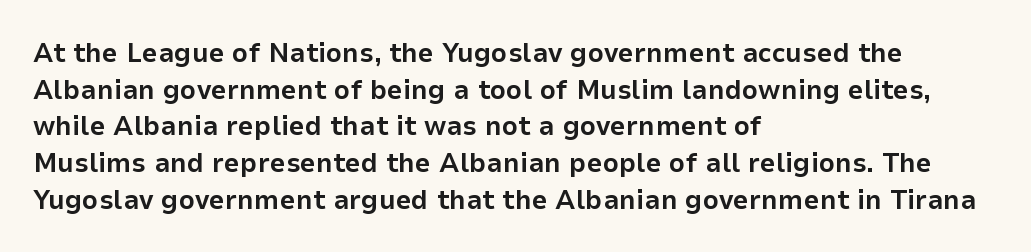
{"serif": "no", "italic": "no", "bold": "yes", "weight": "bold", "width": "normal", "stroke_contrast": "low", "x_height": "medium", "monospaced": "no", "underline": "no", "align": "left", "line_spacing": "normal", "line_spacing_ratio": 1.31, "letter_spacing": "normal", "letter_spacing_em": 0.0, "glyph_px": 28}
